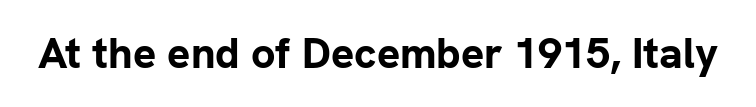
I'd call this a sans setting — the letters go barefoot. It's the straight-up-and-down kind of type. This rendering leaves character spacing at its baseline value. The face used here is proportionally spaced, like ordinary book or web type. Heft: maximum for text — a bold. Clear beneath every line of the passage.
